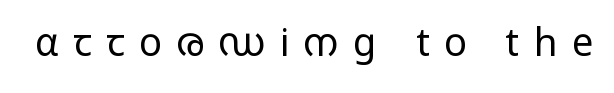
The image shows 38 px regular-weight, wide sans-serif type, upright; set unusually wide letter spacing (+0.38 em), not underlined; low stroke contrast and a medium x-height.
